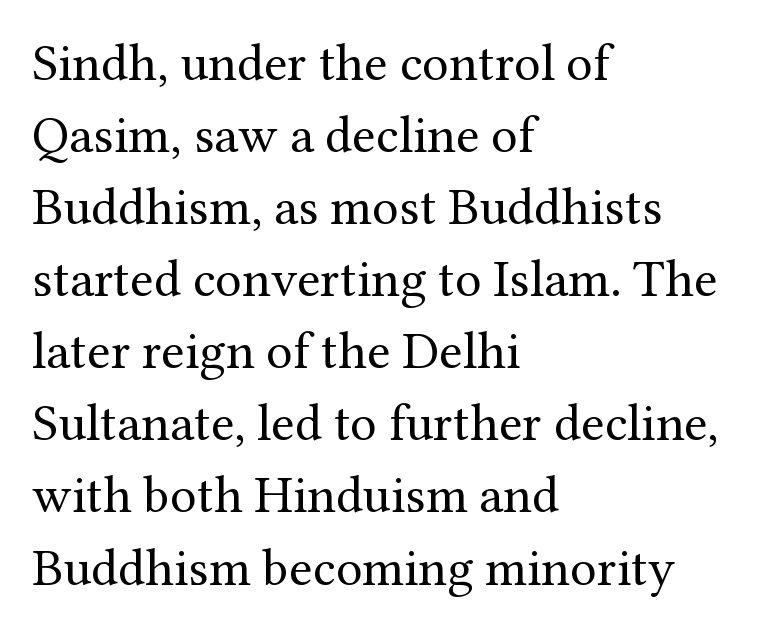
Whoever set this chose a conventional vertical rhythm. Beneath every word, the page is bare. Reading down the block, your eye returns to a fixed left position each line. Posture: vertical. There is no visible air inserted between adjacent glyphs. The typeface chosen for these lines features serifs.
